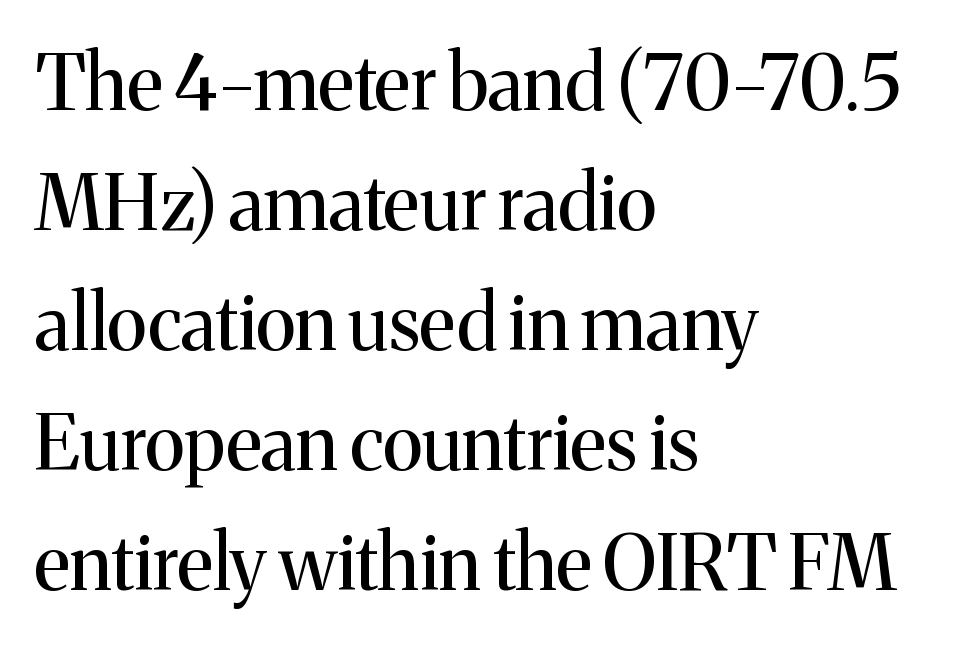
No extra tracking has been applied to these lines. You could not count columns in this text — the font is proportionally spaced. No word sits above an underline. Vertically, the passage feels balanced, rows spaced as you'd expect.
